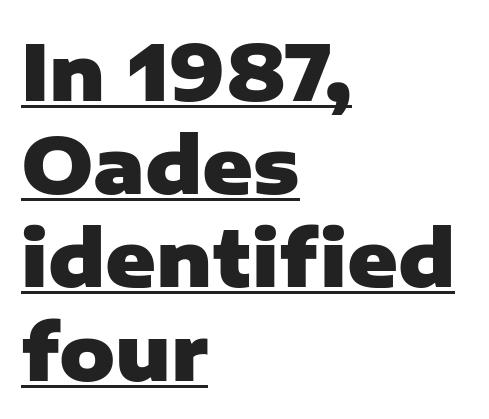
The image shows 77 px heavy sans-serif type, upright; set left-aligned, line spacing 1.21x, normal letter spacing, underlined; low stroke contrast and a medium x-height.
